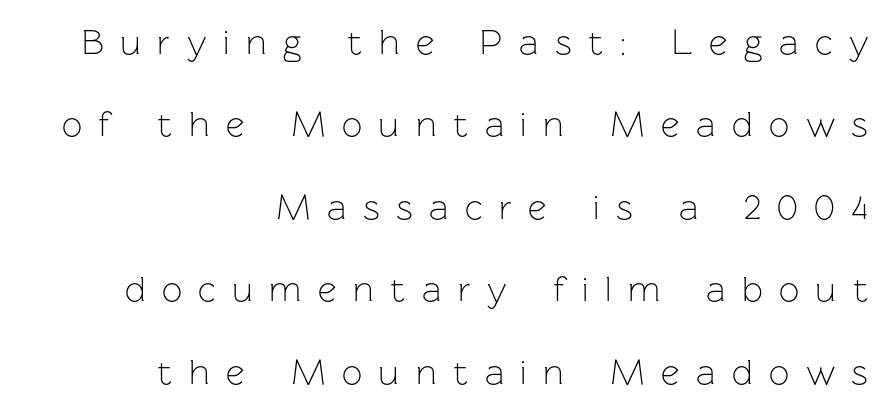
Q: Is the text bold? A: No.
Q: Is the text italic (slanted)? A: No, it is upright.
Q: Is the typeface a serif or a sans-serif typeface? A: Sans-serif.
Q: Is the text underlined? A: No.
Q: How is the paragraph aligned? A: Right-aligned.
Q: Is the spacing between letters normal or unusually wide? A: Unusually wide.
Q: Is the spacing between lines tight, normal or loose? A: Loose.
Q: Width (condensed, normal, or wide)? A: Normal.
Q: Stroke contrast? A: Low.
Q: x-height? A: Medium.
Q: Monospaced? A: No.
